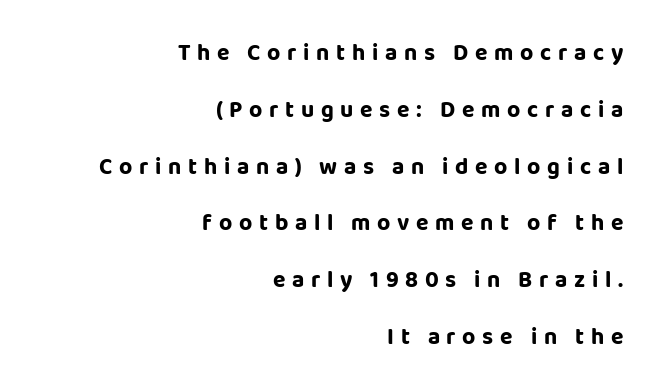
{"italic": "no", "bold": "yes", "underline": "no", "align": "right", "line_spacing": "loose", "line_spacing_ratio": 2.47, "letter_spacing": "wide", "letter_spacing_em": 0.29, "glyph_px": 23}
